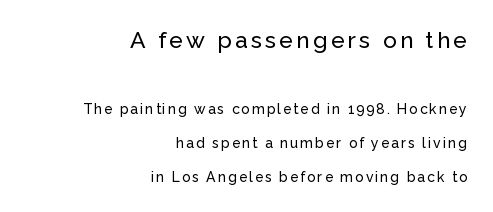
{"italic": "no", "underline": "no", "align": "right", "line_spacing": "loose", "line_spacing_ratio": 2.42, "larger_block": "first", "size_ratio": 1.64, "glyph_px": 23}
